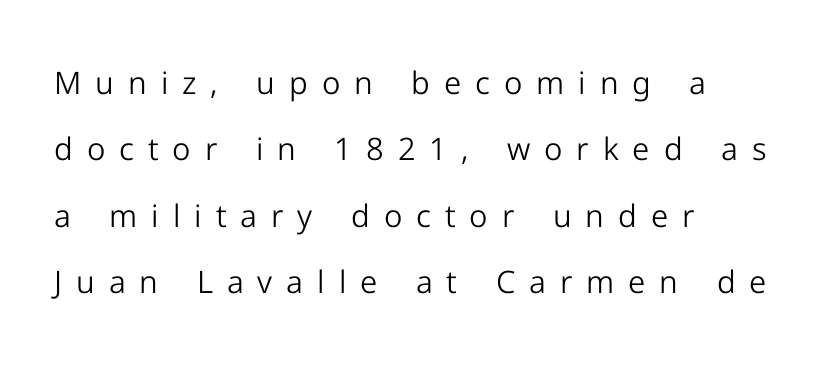
{"serif": "no", "italic": "no", "bold": "no", "weight": "light", "width": "normal", "stroke_contrast": "low", "x_height": "medium", "monospaced": "no", "underline": "no", "align": "left", "line_spacing": "loose", "line_spacing_ratio": 2.14, "letter_spacing": "wide", "letter_spacing_em": 0.45, "glyph_px": 31}
